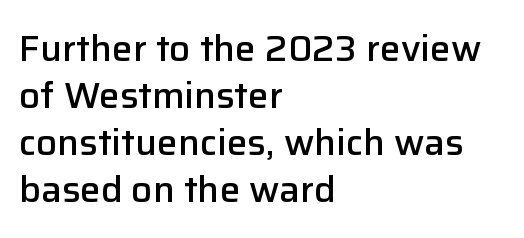
{"serif": "no", "italic": "no", "bold": "semi", "weight": "semibold", "width": "normal", "stroke_contrast": "low", "x_height": "medium", "monospaced": "no", "underline": "no", "align": "left", "line_spacing": "normal", "line_spacing_ratio": 1.27, "letter_spacing": "normal", "letter_spacing_em": 0.0, "glyph_px": 37}
